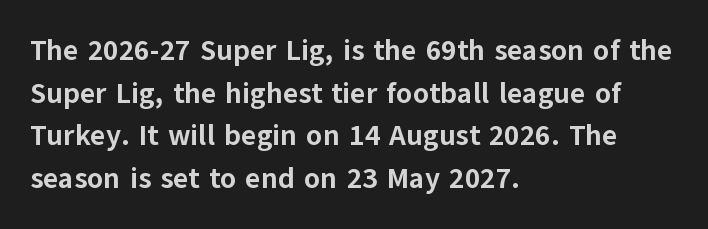
The image shows 29 px bold sans-serif type, upright; set left-aligned, normal line spacing (1.47x), normal letter spacing, not underlined; low stroke contrast and a medium x-height.
